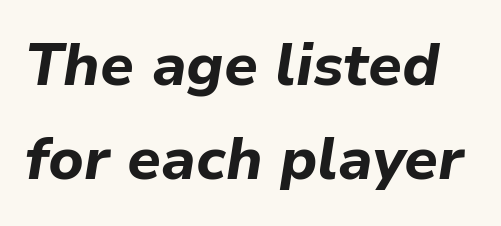
Q: Is the text bold? A: Yes.
Q: Is the text italic (slanted)? A: Yes, it leans right by about 9 degrees.
Q: Is the text underlined? A: No.
Q: Is the spacing between letters normal or unusually wide? A: Normal.
Q: Is the spacing between lines tight, normal or loose? A: Normal.
Q: Width (condensed, normal, or wide)? A: Normal.
Q: Stroke contrast? A: Low.
Q: x-height? A: Medium.
Q: Monospaced? A: No.
